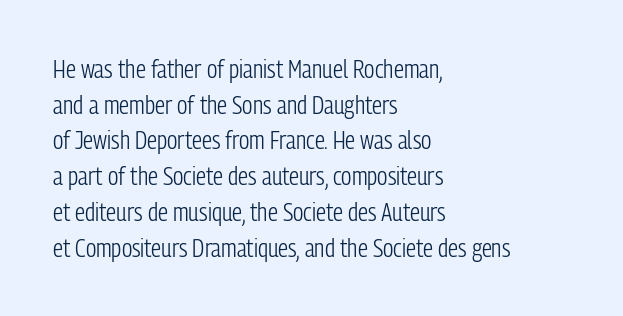
Q: Is the text bold? A: No.
Q: Is the text italic (slanted)? A: No, it is upright.
Q: Is the text underlined? A: No.
Q: How is the paragraph aligned? A: Left-aligned.
Q: Is the spacing between letters normal or unusually wide? A: Normal.
Q: Is the spacing between lines tight, normal or loose? A: Normal.
